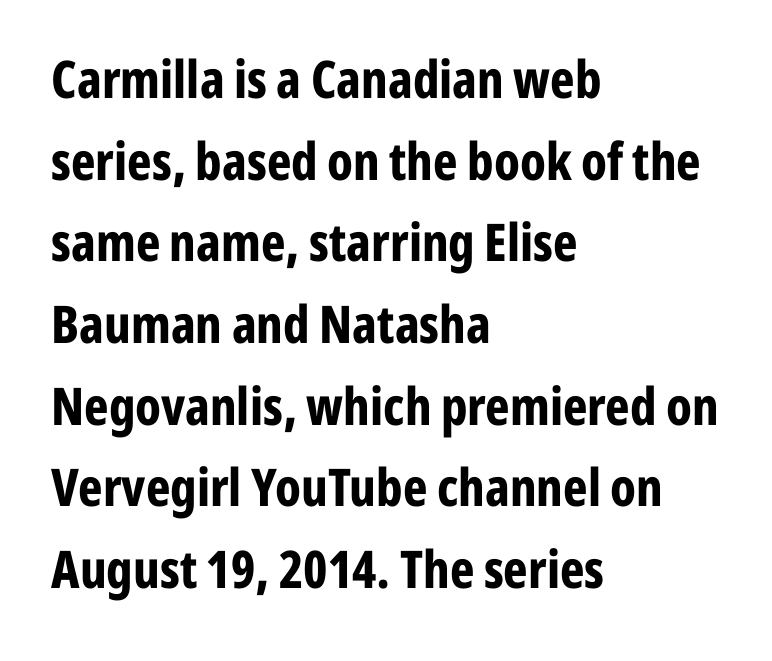
The image shows 52 px bold, condensed sans-serif type, upright; set left-aligned, normal line spacing (1.57x), normal letter spacing, not underlined; low stroke contrast and a medium x-height.
